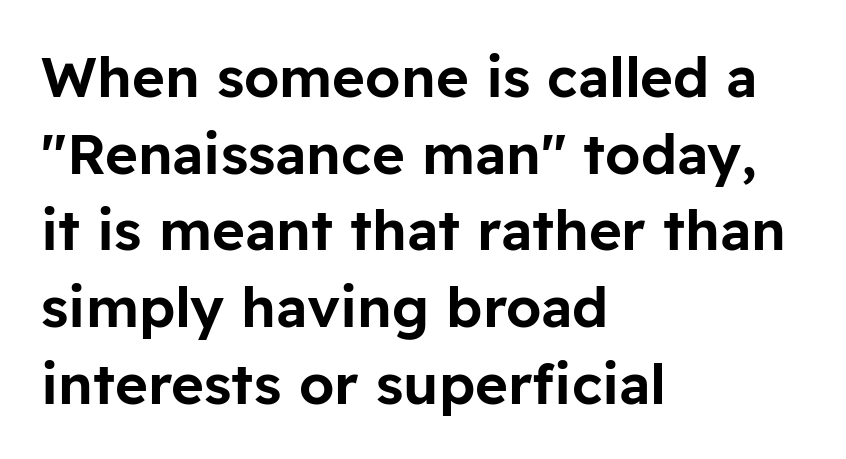
The image shows 56 px sans-serif type, upright; set left-aligned, normal line spacing (1.37x), normal letter spacing, not underlined; low stroke contrast and a medium x-height.
